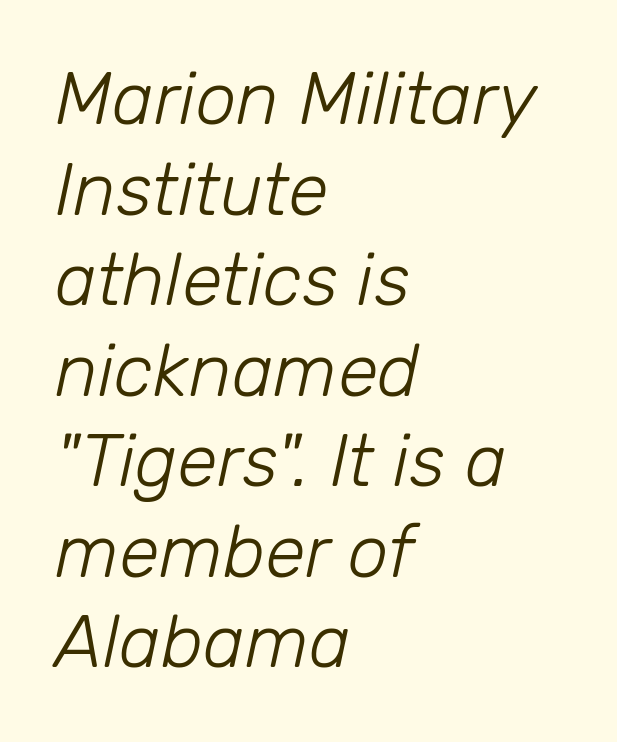
Unmarked baselines from the first word to the last. Looks like regular typesetting: each glyph gets only the width it needs. Weight class: somewhere from thin through regular. Notice how the passage keeps a crisp vertical edge on the left only. Short note: letters normally spaced.
